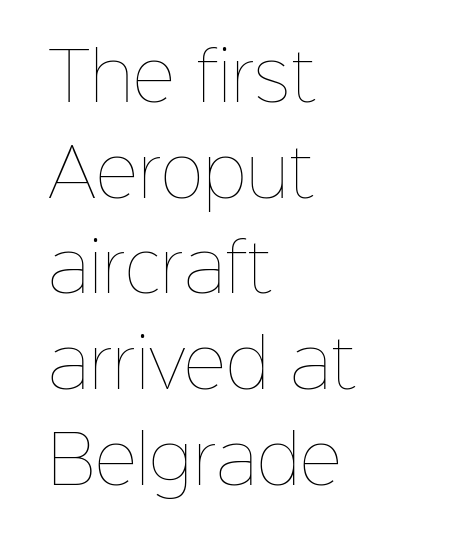
{"italic": "no", "bold": "no", "weight": "thin", "width": "normal", "stroke_contrast": "low", "x_height": "medium", "monospaced": "no", "underline": "no", "align": "left", "line_spacing": "normal", "line_spacing_ratio": 1.45, "letter_spacing": "normal", "letter_spacing_em": 0.0, "glyph_px": 66}
